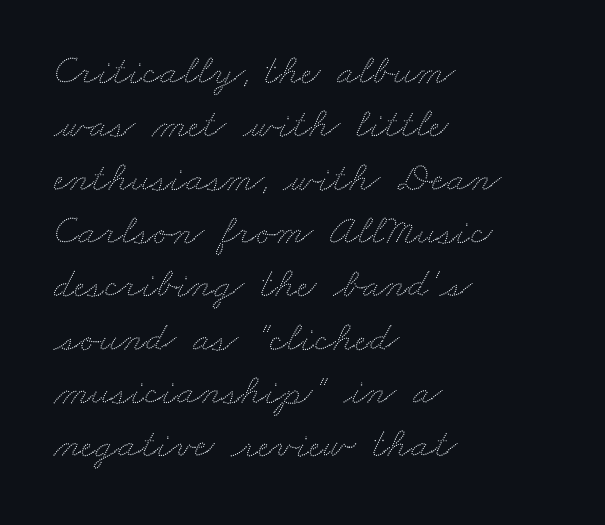
Q: Is the text underlined? A: No.
Q: How is the paragraph aligned? A: Left-aligned.
Q: Is the spacing between letters normal or unusually wide? A: Normal.
Q: Is the spacing between lines tight, normal or loose? A: Normal.
Q: Width (condensed, normal, or wide)? A: Wide.
Q: Stroke contrast? A: Low.
Q: x-height? A: Small.
Q: Monospaced? A: No.
